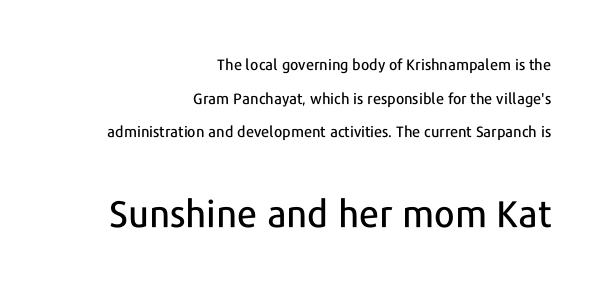
The lettering stays uniformly vertical, giving the passage a roman look. Check under the words: just untouched page. Proportional: the letters do not fall into vertical columns. The designer went with a sans here, leaving each stem footless.
